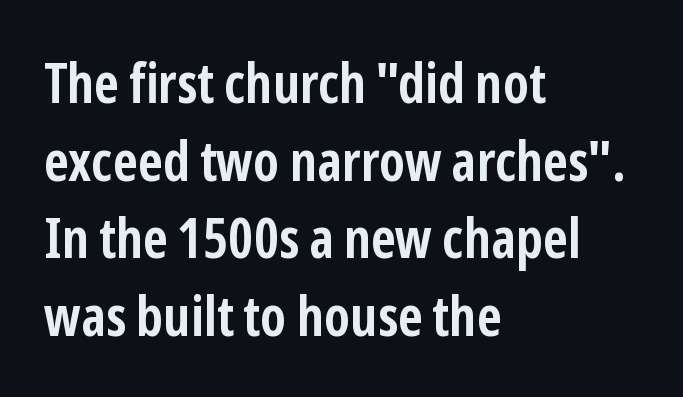
Regarding leading, the lines here are spaced in the standard way. Tall strokes in this sample are plumb rather than angled. Each line starts at the same left margin while the right side varies. Look at the tracking — it's just the regular setting, nothing added. You'd pick this weight for a headline — it's a proper bold. Examine the stroke ends and you'll find no serifs.
